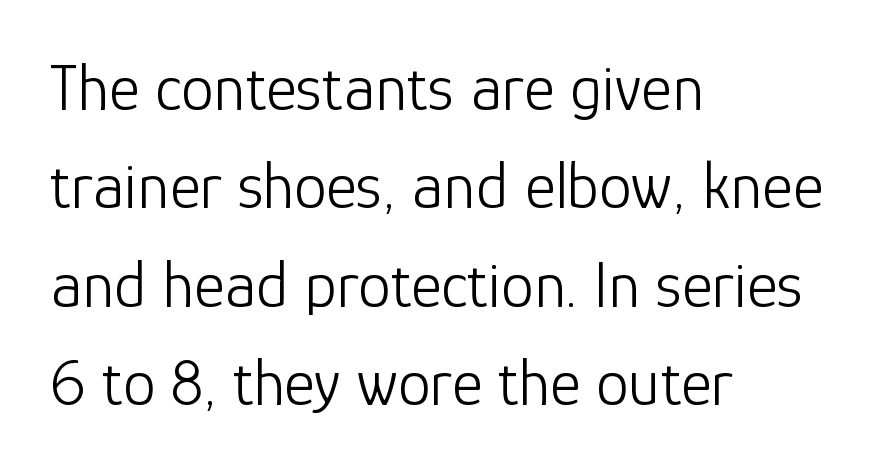
These lines stack with their left ends in a neat column. No feet cap the strokes, marking this as sans-serif type. A quiet, ordinary-to-light weight characterises the typeface. Leading matches the norm, producing a regular column. You could not count columns in this text — the font is proportionally spaced.
